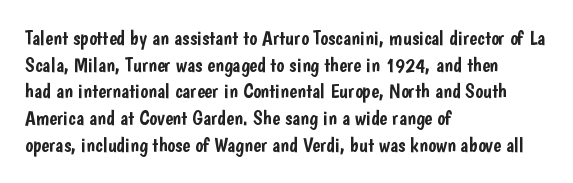
{"italic": "no", "underline": "no", "align": "left", "line_spacing": "normal", "line_spacing_ratio": 1.27, "letter_spacing": "normal", "letter_spacing_em": 0.0, "glyph_px": 21}
